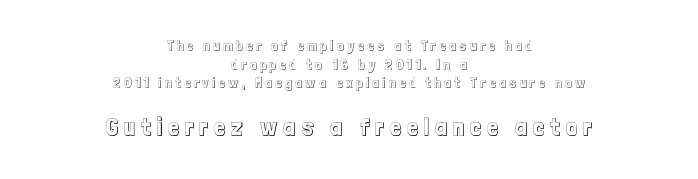
Q: Is the text italic (slanted)? A: No, it is upright.
Q: Is the text underlined? A: No.
Q: How is the paragraph aligned? A: Centered.
Q: Is the spacing between letters normal or unusually wide? A: Unusually wide.
Q: Is the spacing between lines tight, normal or loose? A: Normal.
Q: Which block of text is set in a larger size, the first (top) or the second (bottom)? A: The second (bottom) one.
